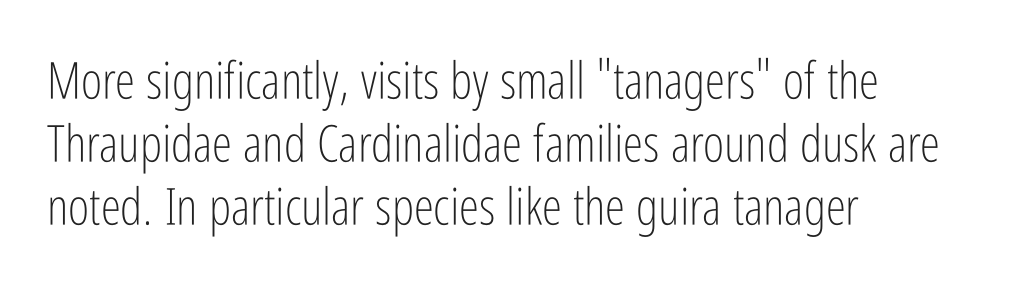
The image shows 51 px light, condensed sans-serif type, upright; set left-aligned, line spacing 1.24x, normal letter spacing, not underlined; low stroke contrast and a medium x-height.
